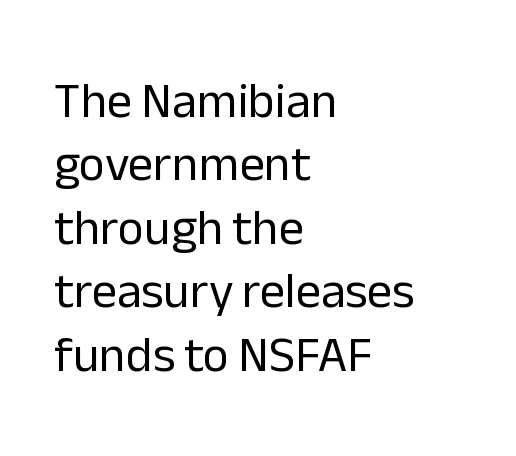
Posture: straight, roman, zero tilt. Note the varied advance widths — an 'i' is clearly narrower than an 'm'. A typesetter would call this zero additional tracking. Examine the stroke ends and you'll find no serifs. Horizontally, the lines are justified to the leading edge only. A bare baseline throughout the passage.
